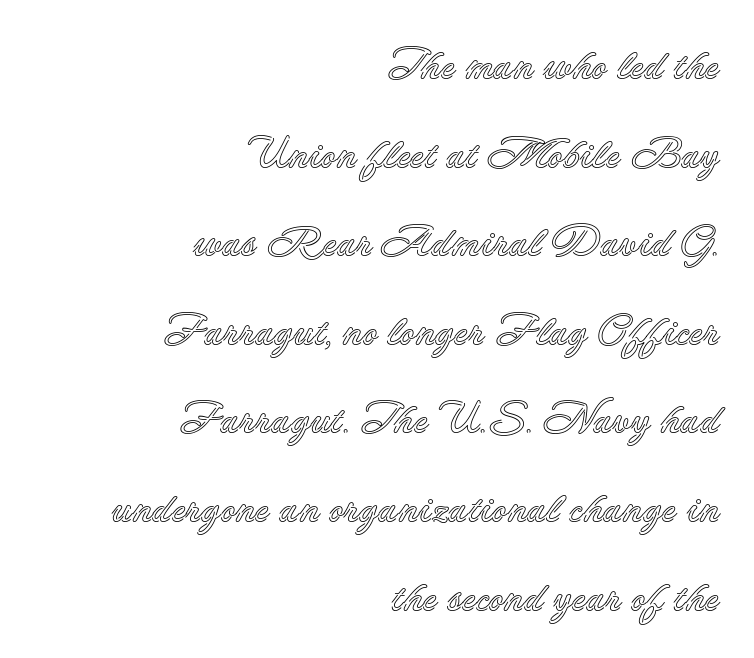
{"width": "normal", "x_height": "small", "monospaced": "no", "underline": "no", "align": "right", "line_spacing": "loose", "line_spacing_ratio": 2.11, "letter_spacing": "normal", "letter_spacing_em": 0.0, "glyph_px": 42}
